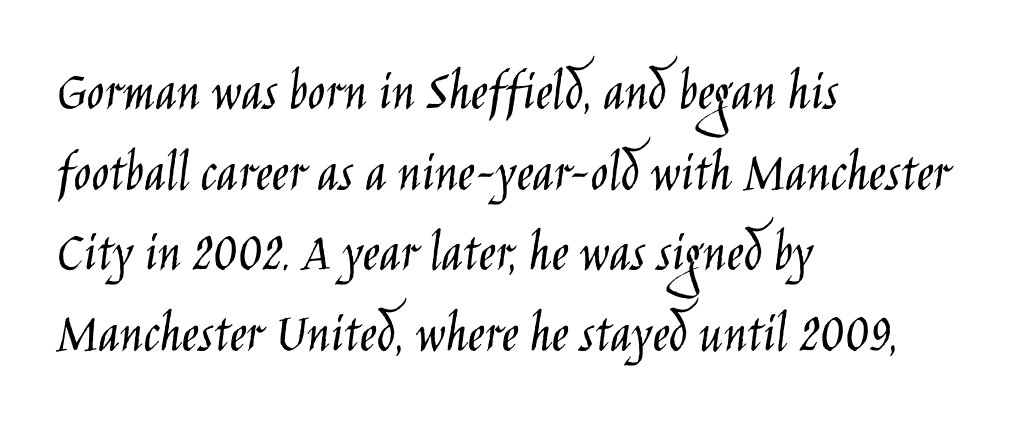
The image shows 58 px light, condensed sans-serif type; set left-aligned, normal line spacing (1.39x), normal letter spacing, not underlined; low stroke contrast and a large x-height.
